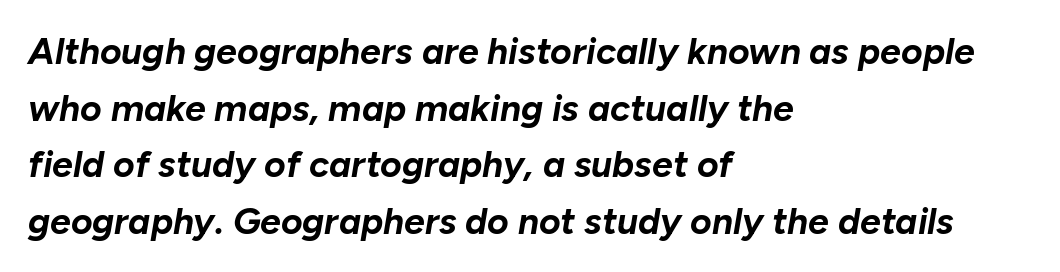
The image shows 37 px bold type, italic (leaning right); set left-aligned, normal line spacing (1.53x), normal letter spacing, not underlined; low stroke contrast and a medium x-height.
